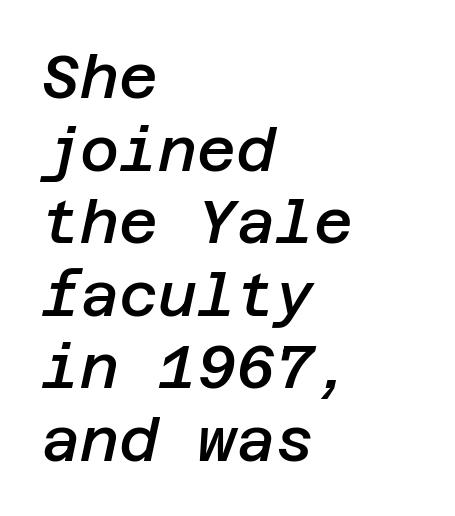
Is the block centered? No — it sits flush against the left margin. This rendering features lettering with no underline. The glyphs have the mass of a demibold cut, below bold. Slant detected: the letters are inclined. In terms of letterspacing, this is plain default setting.
